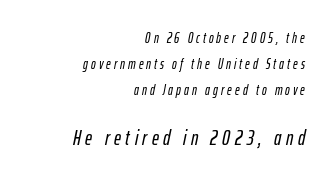
{"italic": "yes", "lean": "right", "slant_degrees": 12, "underline": "no", "align": "right", "line_spacing_ratio": 1.85, "letter_spacing": "wide", "letter_spacing_em": 0.22, "larger_block": "second", "size_ratio": 1.5, "glyph_px": 21}
